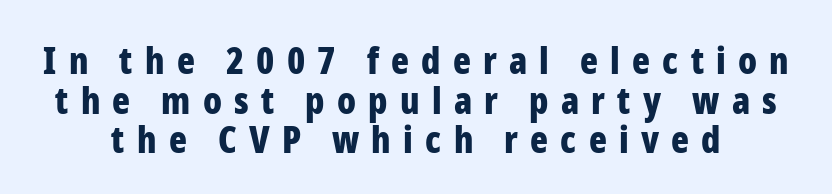
The image shows 37 px bold, condensed sans-serif type, upright; set tight line spacing (1.07x), unusually wide letter spacing (+0.33 em), not underlined; low stroke contrast and a medium x-height.
